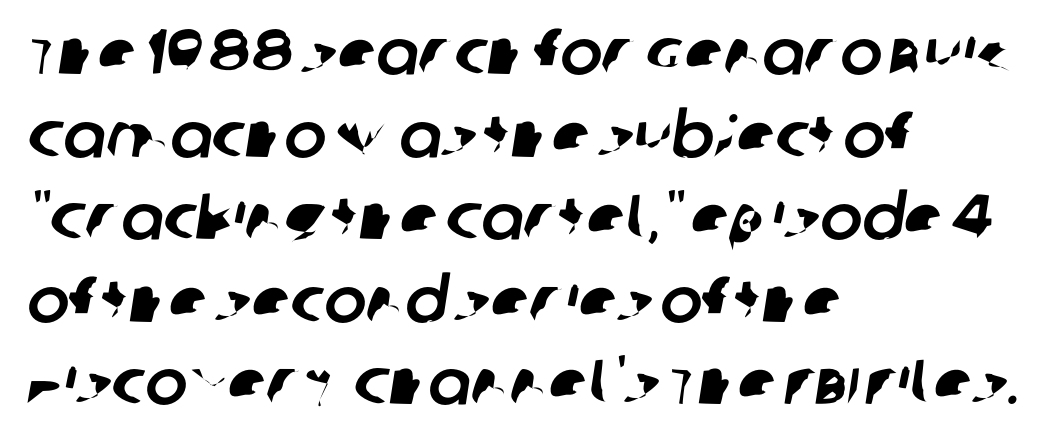
The image shows 63 px sans-serif type; set left-aligned, normal line spacing (1.31x), normal letter spacing, not underlined; low stroke contrast and a large x-height.
